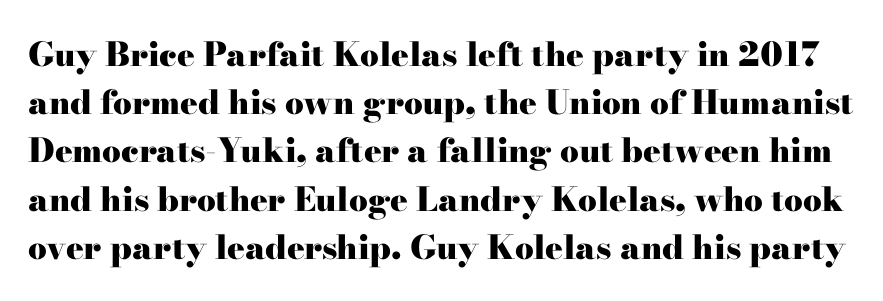
Q: Is the text bold? A: Yes.
Q: Is the text italic (slanted)? A: No, it is upright.
Q: Is the typeface a serif or a sans-serif typeface? A: Serif.
Q: Is the text underlined? A: No.
Q: Is the spacing between letters normal or unusually wide? A: Normal.
Q: Is the spacing between lines tight, normal or loose? A: Normal.
Q: Width (condensed, normal, or wide)? A: Wide.
Q: Stroke contrast? A: High.
Q: x-height? A: Small.
Q: Monospaced? A: No.
